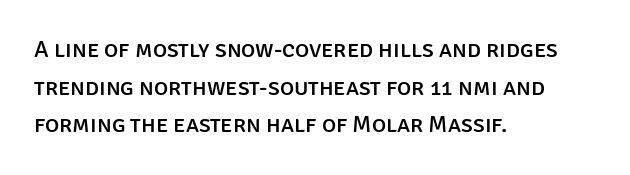
{"italic": "no", "underline": "no", "align": "left", "line_spacing": "normal", "line_spacing_ratio": 1.57, "letter_spacing": "normal", "letter_spacing_em": 0.0, "glyph_px": 24}
